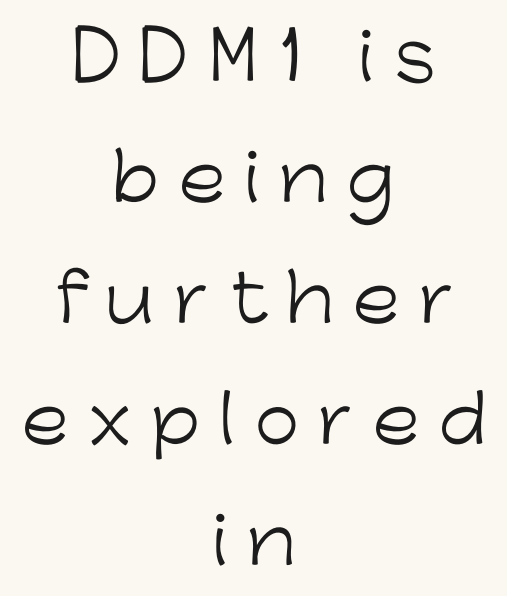
The image shows 65 px light sans-serif type, upright; set centered, line spacing 1.86x, unusually wide letter spacing (+0.29 em), not underlined; low stroke contrast and a medium x-height.
